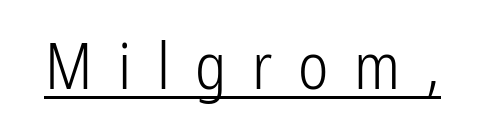
The image shows 64 px light, condensed sans-serif type, upright; set unusually wide letter spacing (+0.4 em), underlined; low stroke contrast and a medium x-height.
